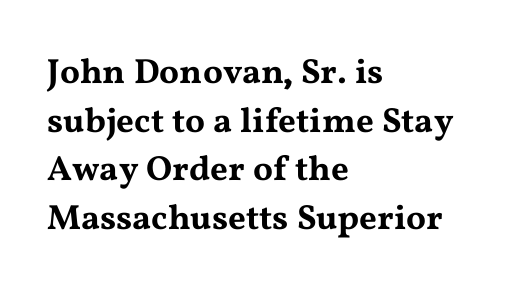
The face used here is rendered with its standard letterfit. This sample uses a serif face. Any mark beneath the type? The region is blank. Every character sits straight up, as roman type does.
